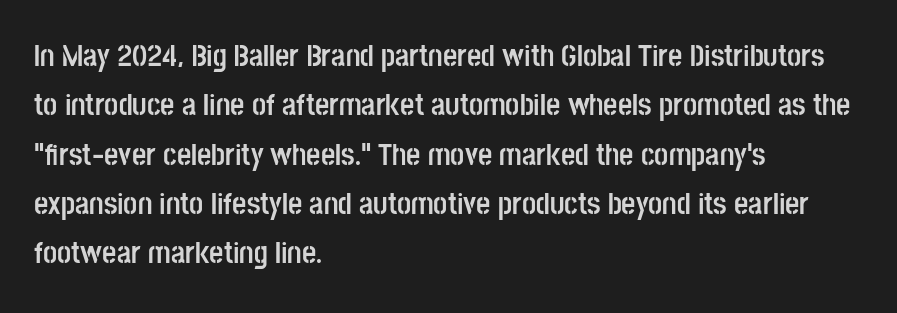
Q: Is the text bold? A: Yes.
Q: Is the text italic (slanted)? A: No, it is upright.
Q: Is the typeface a serif or a sans-serif typeface? A: Sans-serif.
Q: Is the text underlined? A: No.
Q: How is the paragraph aligned? A: Left-aligned.
Q: Is the spacing between letters normal or unusually wide? A: Normal.
Q: Is the spacing between lines tight, normal or loose? A: Normal.
Q: Width (condensed, normal, or wide)? A: Condensed.
Q: Stroke contrast? A: Low.
Q: x-height? A: Large.
Q: Monospaced? A: No.
